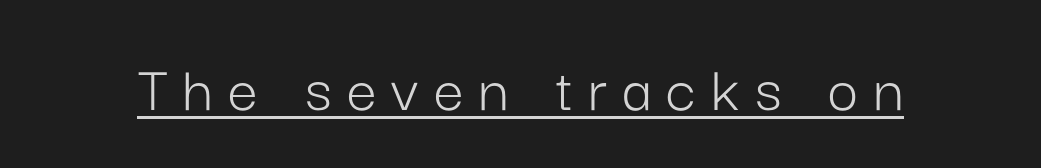
Q: Is the text bold? A: No.
Q: Is the text italic (slanted)? A: No, it is upright.
Q: Is the typeface a serif or a sans-serif typeface? A: Sans-serif.
Q: Is the text underlined? A: Yes.
Q: Is the spacing between letters normal or unusually wide? A: Unusually wide.
Q: Width (condensed, normal, or wide)? A: Normal.
Q: Stroke contrast? A: Low.
Q: x-height? A: Medium.
Q: Monospaced? A: No.
